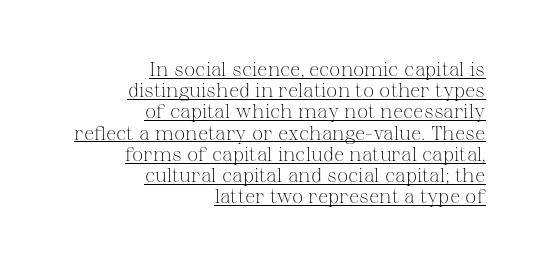
Q: Is the text bold? A: No.
Q: Is the text italic (slanted)? A: No, it is upright.
Q: Is the text underlined? A: Yes.
Q: How is the paragraph aligned? A: Right-aligned.
Q: Is the spacing between letters normal or unusually wide? A: Normal.
Q: Is the spacing between lines tight, normal or loose? A: Tight.
